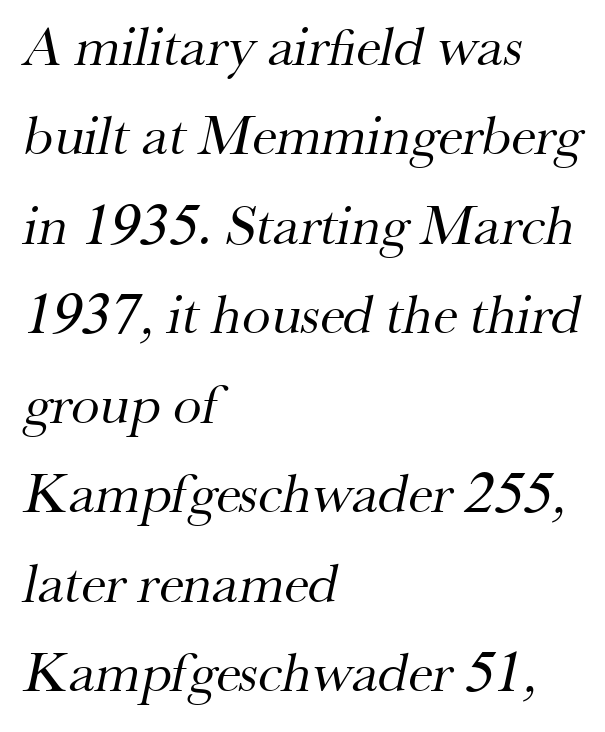
Standard letterfit; no display-style spreading of the glyphs. This rendering employs a face with finishing strokes, i.e., a serif. The specimen omits any rule beneath the text block's lines. If you measured baseline to baseline, you'd find a middling distance. The rendering anchors every line to the left-hand side.
